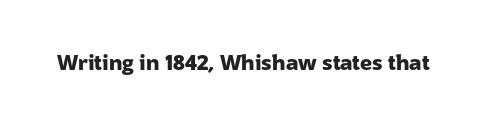
The image shows 21 px bold type, upright; set normal letter spacing, not underlined.
